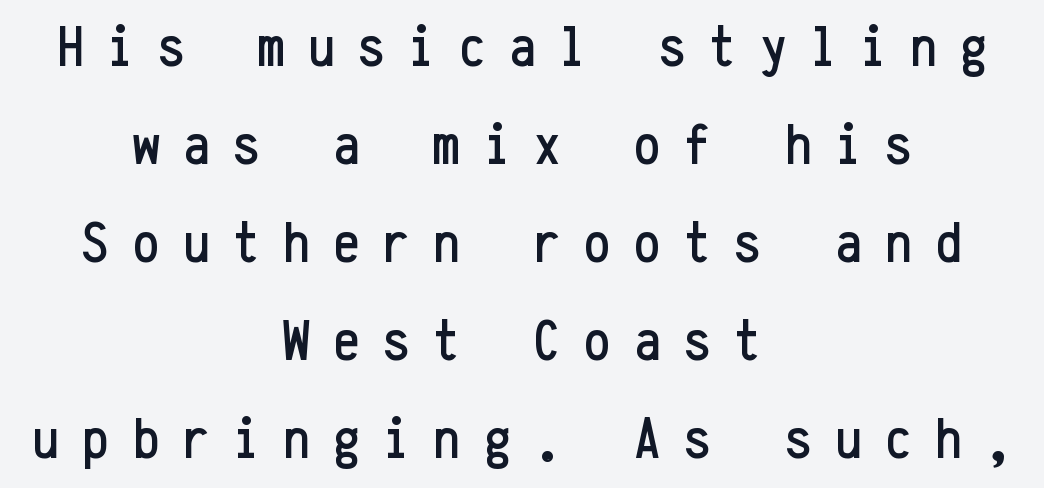
A typesetter would call this monospace, since all characters share one set width. Posture: straight, roman, zero tilt. Font category for this specimen: sans-serif. Students, note that the glyphs here are deliberately spaced far apart.
